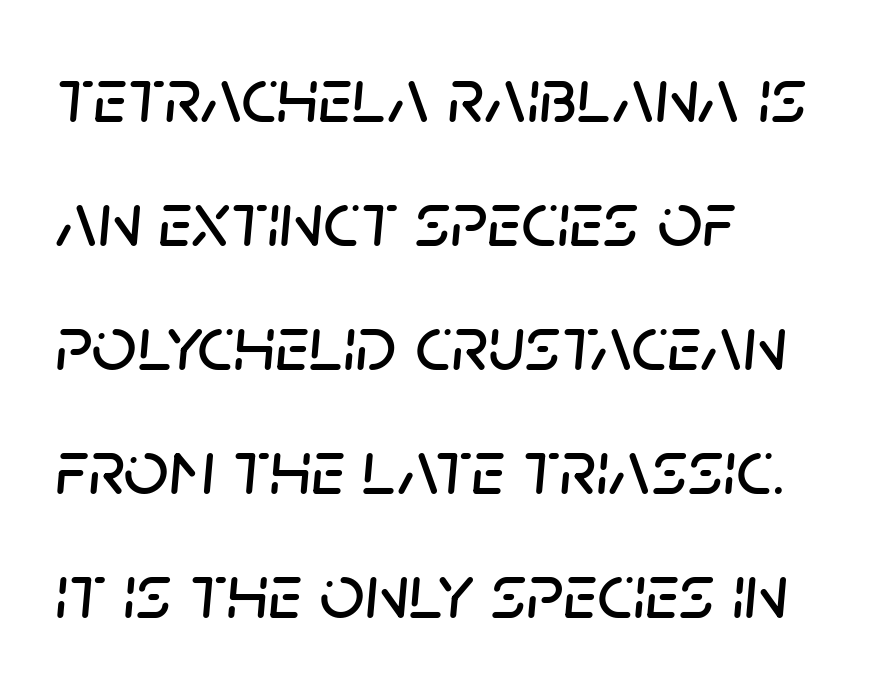
Q: Is the text italic (slanted)? A: Yes, it leans right by about 5 degrees.
Q: Is the text underlined? A: No.
Q: How is the paragraph aligned? A: Left-aligned.
Q: Is the spacing between letters normal or unusually wide? A: Normal.
Q: Is the spacing between lines tight, normal or loose? A: Normal.
Q: Width (condensed, normal, or wide)? A: Normal.
Q: Stroke contrast? A: Low.
Q: x-height? A: Large.
Q: Monospaced? A: No.
